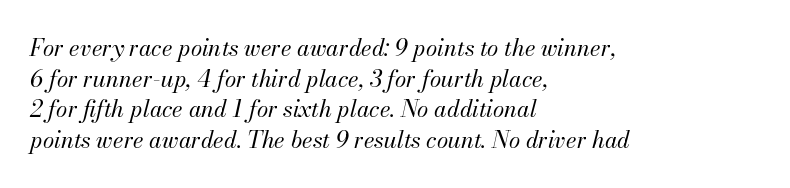
Q: Is the text bold? A: No.
Q: Is the text italic (slanted)? A: Yes, it leans right by about 13 degrees.
Q: Is the text underlined? A: No.
Q: How is the paragraph aligned? A: Left-aligned.
Q: Is the spacing between letters normal or unusually wide? A: Normal.
Q: Is the spacing between lines tight, normal or loose? A: Normal.
